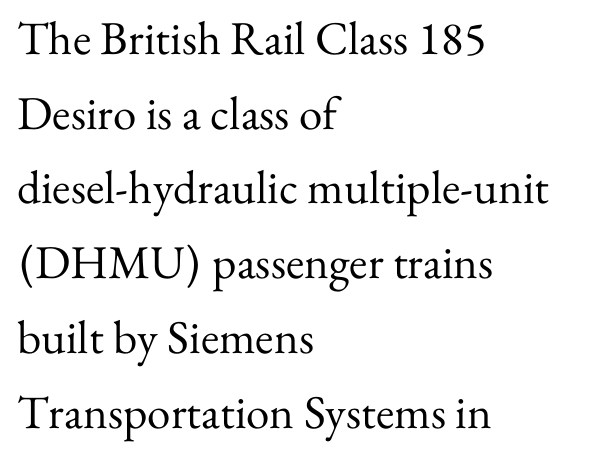
{"serif": "yes", "italic": "no", "bold": "no", "weight": "regular", "width": "normal", "stroke_contrast": "medium", "x_height": "small", "monospaced": "no", "underline": "no", "align": "left", "line_spacing": "normal", "line_spacing_ratio": 1.59, "letter_spacing": "normal", "letter_spacing_em": 0.0, "glyph_px": 47}
